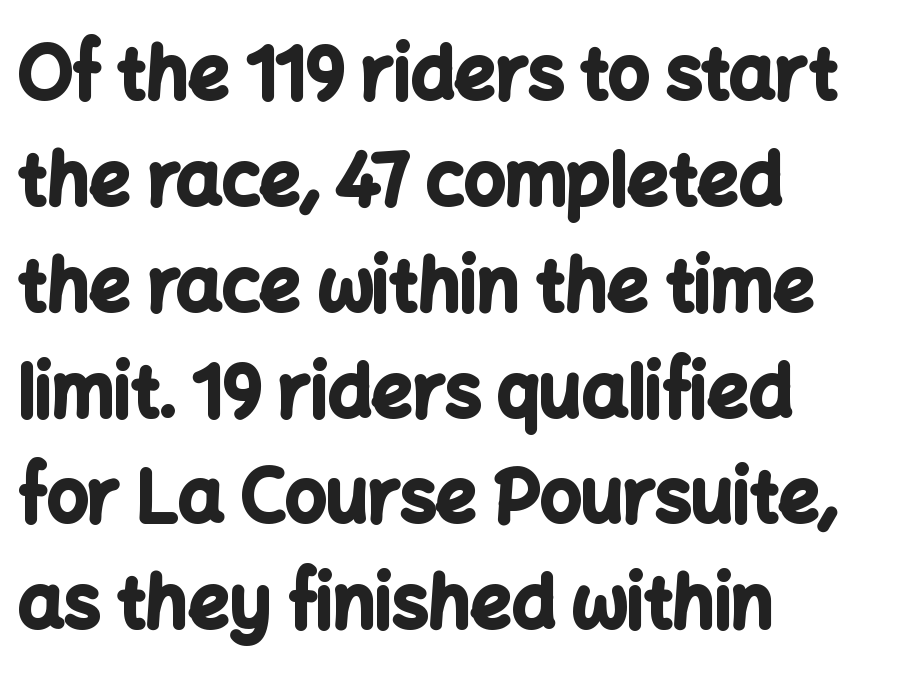
Q: Is the text bold? A: Yes.
Q: Is the text italic (slanted)? A: No, it is upright.
Q: Is the typeface a serif or a sans-serif typeface? A: Sans-serif.
Q: Is the text underlined? A: No.
Q: How is the paragraph aligned? A: Left-aligned.
Q: Is the spacing between letters normal or unusually wide? A: Normal.
Q: Is the spacing between lines tight, normal or loose? A: Normal.
Q: Width (condensed, normal, or wide)? A: Normal.
Q: Stroke contrast? A: Low.
Q: x-height? A: Medium.
Q: Monospaced? A: No.
